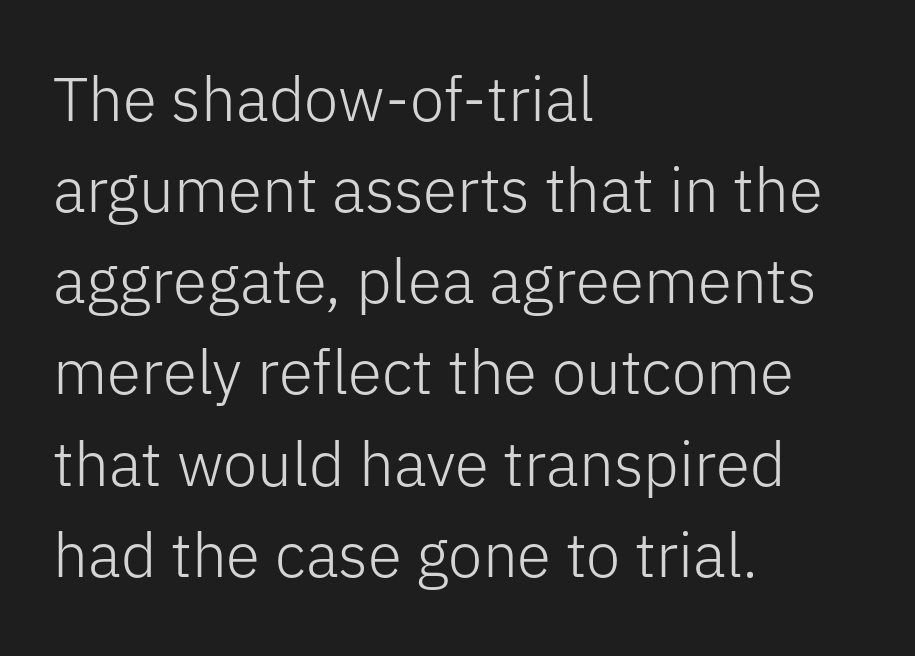
{"serif": "no", "italic": "no", "bold": "no", "weight": "light", "width": "normal", "stroke_contrast": "low", "x_height": "medium", "monospaced": "no", "underline": "no", "align": "left", "line_spacing": "normal", "line_spacing_ratio": 1.47, "letter_spacing": "normal", "letter_spacing_em": 0.0, "glyph_px": 62}
